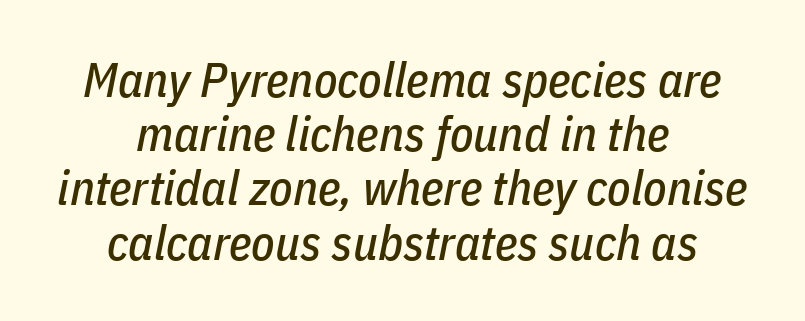
The whitespace from short lines is split evenly between both sides. Nobody drew a line under any word here. Inter-character spacing is left at the font's built-in metrics. The face used here is proportionally spaced, like ordinary book or web type. Posture: slanted.
